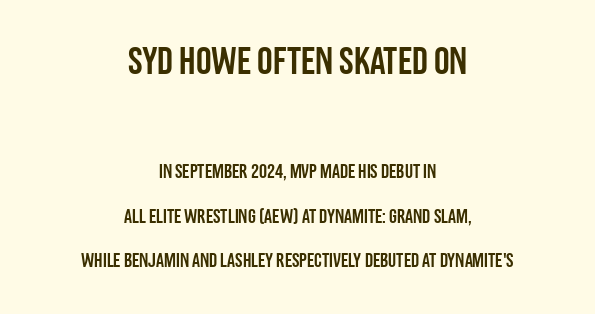
Look at the glyph heights: the upper group is clearly the bigger setting. Letters rest on an invisible, unmarked baseline. Spacing between characters is what you'd get straight out of the box. A typesetter would call this leading open, well beyond the default. The paragraph shown floats in the horizontal middle. Here the designer chose a conventional face with non-uniform glyph widths.
